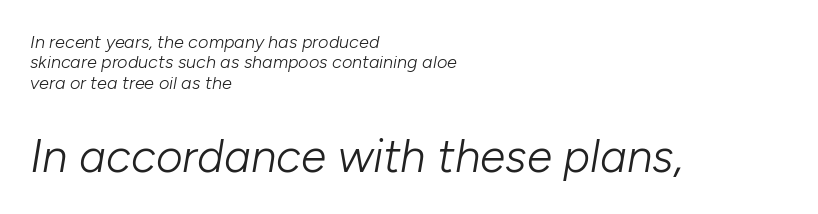
Q: Is the text bold? A: No.
Q: Is the text italic (slanted)? A: Yes, it leans right by about 10 degrees.
Q: Is the text underlined? A: No.
Q: How is the paragraph aligned? A: Left-aligned.
Q: Is the spacing between letters normal or unusually wide? A: Normal.
Q: Is the spacing between lines tight, normal or loose? A: Tight.
Q: Which block of text is set in a larger size, the first (top) or the second (bottom)? A: The second (bottom) one.
Q: Width (condensed, normal, or wide)? A: Normal.
Q: Stroke contrast? A: Low.
Q: x-height? A: Medium.
Q: Monospaced? A: No.
